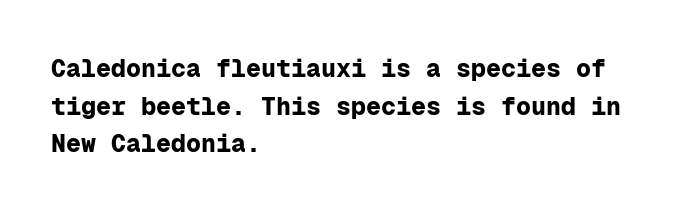
Q: Is the text bold? A: Yes.
Q: Is the text italic (slanted)? A: No, it is upright.
Q: Is the text underlined? A: No.
Q: How is the paragraph aligned? A: Left-aligned.
Q: Is the spacing between letters normal or unusually wide? A: Normal.
Q: Is the spacing between lines tight, normal or loose? A: Normal.
